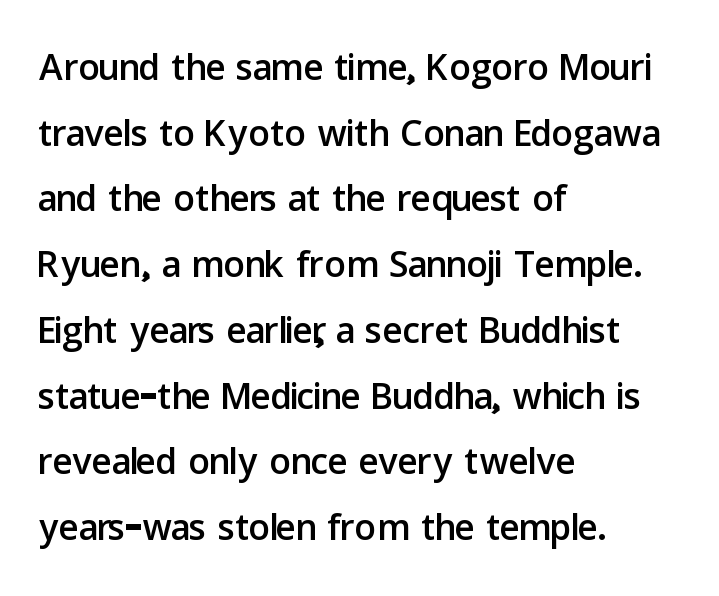
The font family rendered here belongs to the sans-serif group. These lines stack with their left ends in a neat column. A bare baseline throughout the passage. Proportional: the letters do not fall into vertical columns.
